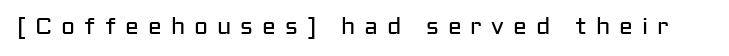
Q: Is the text bold? A: No.
Q: Is the text italic (slanted)? A: No, it is upright.
Q: Is the text underlined? A: No.
Q: Is the spacing between letters normal or unusually wide? A: Unusually wide.
